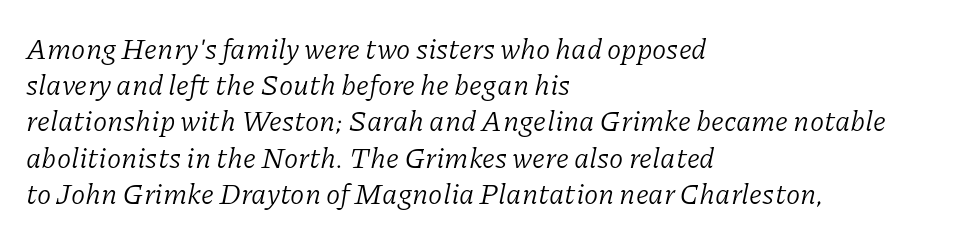
The image shows 29 px light serif type, italic (leaning right); set left-aligned, normal line spacing (1.25x), normal letter spacing, not underlined; low stroke contrast and a medium x-height.
